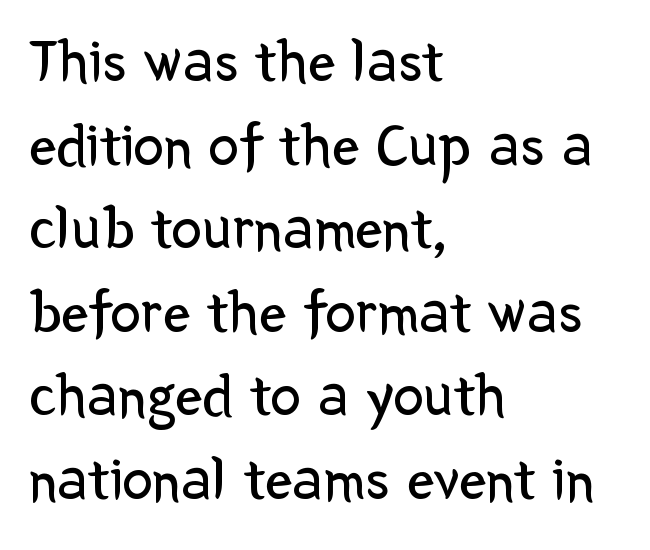
There is no visible air inserted between adjacent glyphs. Nothing heavy about these letters — not bold at all. Horizontally, the lines are justified to the leading edge only. Proportional: the letters do not fall into vertical columns. Ascenders rise straight up at ninety degrees.
